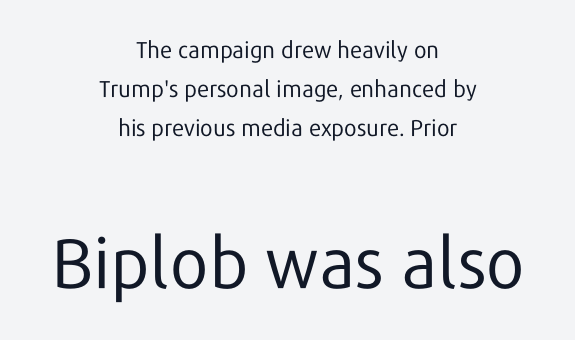
The image shows 70 px regular-weight sans-serif type, upright; set centered, normal line spacing (1.7x), normal letter spacing, not underlined; the second (bottom) block is 3.04x larger; low stroke contrast and a medium x-height.
